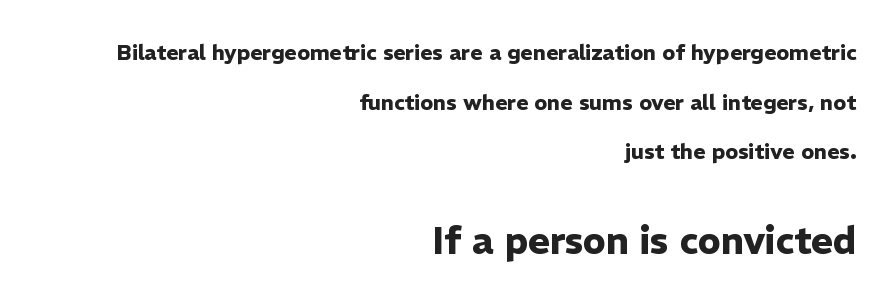
Bare-footed words on every line. The rendering uses natural spacing where letterforms have individual widths. The rendering anchors every line to the right-hand side. You can tell from the bare stems that sans-serif type was used. The rendering keeps characters at their native spacing. Does the lettering tilt? It doesn't — this is upright.
